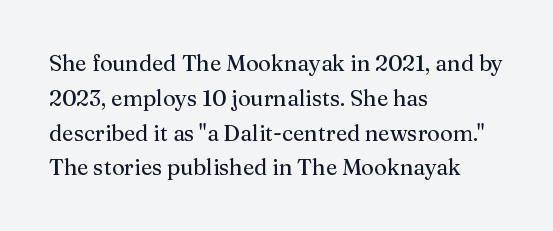
Q: Is the text bold? A: No.
Q: Is the text italic (slanted)? A: No, it is upright.
Q: Is the text underlined? A: No.
Q: How is the paragraph aligned? A: Left-aligned.
Q: Is the spacing between letters normal or unusually wide? A: Normal.
Q: Is the spacing between lines tight, normal or loose? A: Normal.
